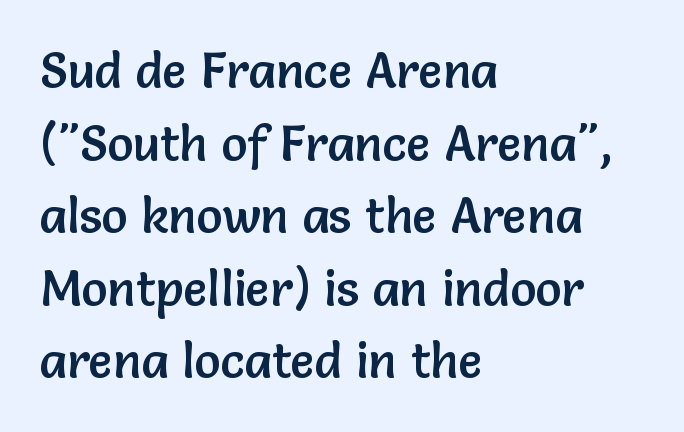
{"serif": "no", "italic": "no", "width": "normal", "stroke_contrast": "low", "x_height": "medium", "monospaced": "no", "underline": "no", "align": "left", "line_spacing": "normal", "line_spacing_ratio": 1.48, "letter_spacing": "normal", "letter_spacing_em": 0.0, "glyph_px": 49}
